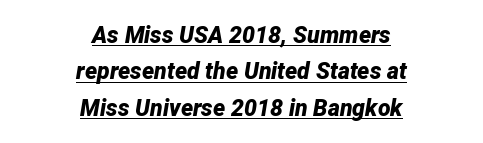
{"italic": "yes", "lean": "right", "slant_degrees": 12, "bold": "yes", "underline": "yes", "align": "center", "line_spacing": "normal", "line_spacing_ratio": 1.58, "letter_spacing": "normal", "letter_spacing_em": 0.0, "glyph_px": 23}
